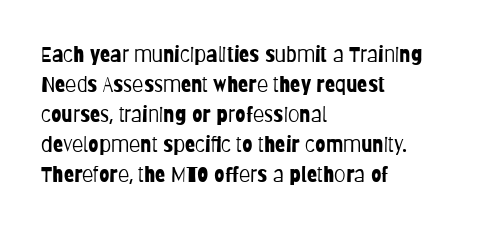
Compared with typical body copy, the letter spacing here is the same. The text block is weighted toward the left margin, trailing off unevenly rightward. The foot of each line stays bare and open. Evenly set lines give the paragraph a standard silhouette. Stroke thickness stays within the range of a standard reading face or lighter.
